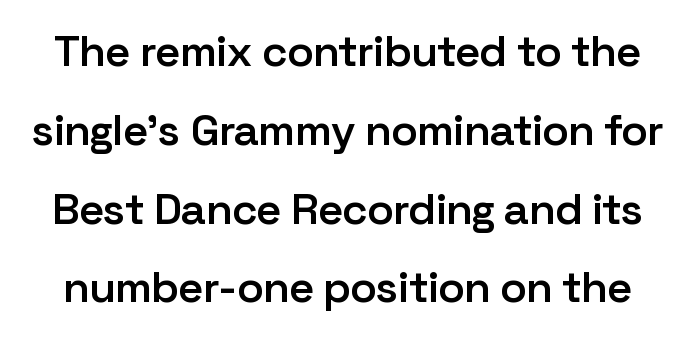
The image shows 44 px semibold sans-serif type, upright; set line spacing 1.79x, normal letter spacing, not underlined; low stroke contrast and a medium x-height.
